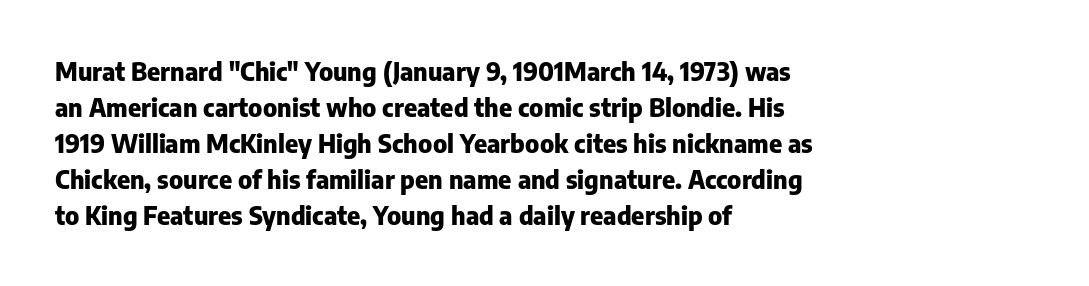
{"italic": "no", "bold": "yes", "underline": "no", "align": "left", "line_spacing": "normal", "line_spacing_ratio": 1.44, "letter_spacing": "normal", "letter_spacing_em": 0.0, "glyph_px": 25}
